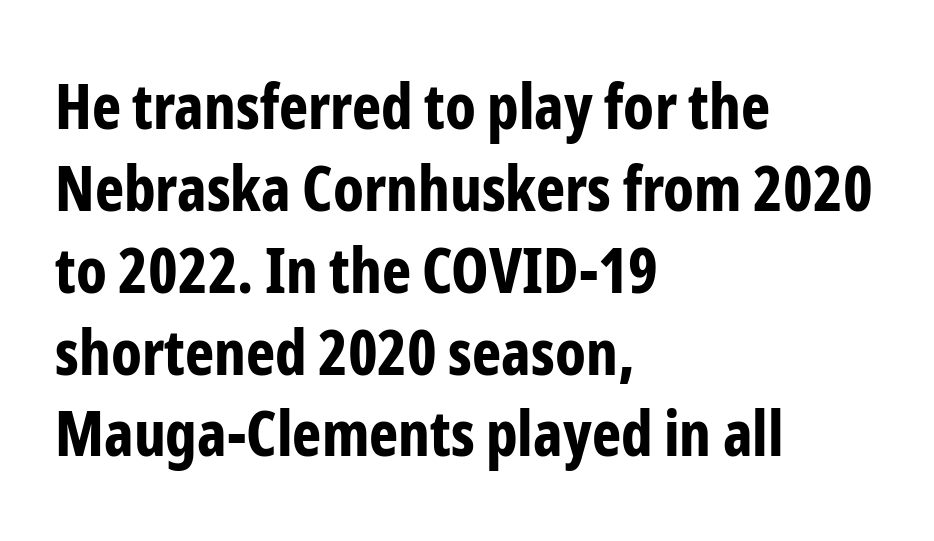
{"serif": "no", "italic": "no", "bold": "yes", "weight": "bold", "width": "condensed", "stroke_contrast": "low", "x_height": "medium", "monospaced": "no", "underline": "no", "align": "left", "line_spacing": "normal", "line_spacing_ratio": 1.32, "letter_spacing": "normal", "letter_spacing_em": 0.0, "glyph_px": 62}
